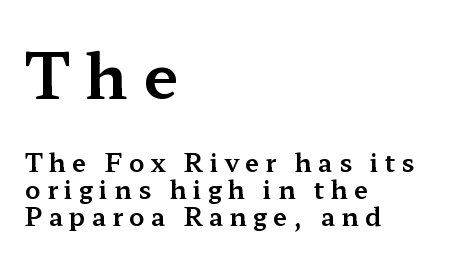
Italic: no, the glyphs are upright roman. Two sizes are in play, and the larger belongs to the first block. This rendering uses left alignment, leaving the right contour irregular. Honestly, there is no underline to notice here at all. Character widths vary here, with narrow letters taking less room than wide ones. The tracking reads as deliberately expanded to a designer's eye.
